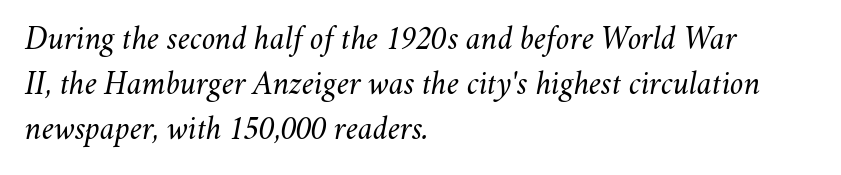
The strip under each line holds only bare page. Spacing between characters is what you'd get straight out of the box. Weight: in the light-to-regular range. In terms of leading, this rendering sits right in the middle. Note the varied advance widths — an 'i' is clearly narrower than an 'm'.
